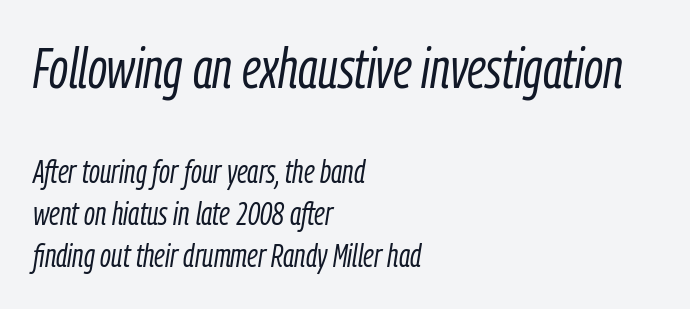
Tracking value appears to be zero — textbook default spacing. This sample has the flowing, uneven cadence of proportional lettering. Honestly, the row spacing looks completely unremarkable. Descenders hang freely into open space. The passage shown leans; its letterforms are oblique. Stroke mass is kept to a normal reading level or below.
